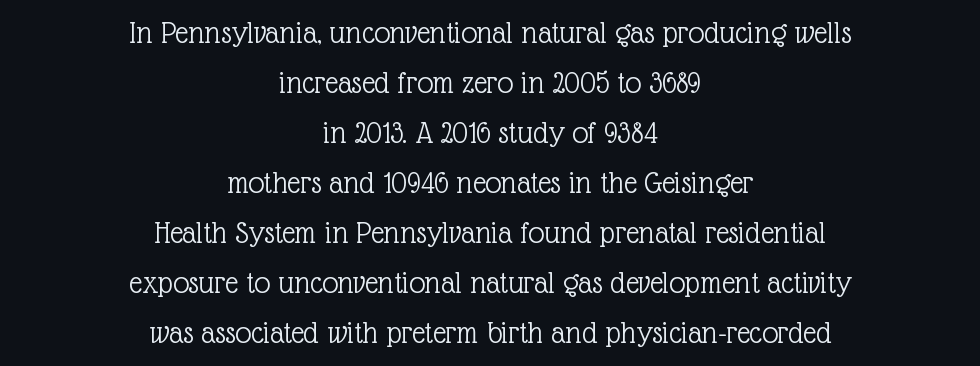
The image shows 32 px light serif type, upright; set centered, normal line spacing (1.56x), normal letter spacing, not underlined; a medium x-height.
